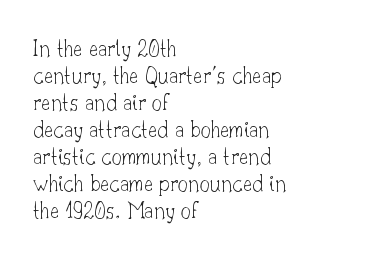
No chunkiness to these letters — they're not bold. This sample trades vertical openness for compactness between lines. Anything drawn beneath the words? Only blank space. The gaps between neighbouring characters are ordinary and unremarkable.
